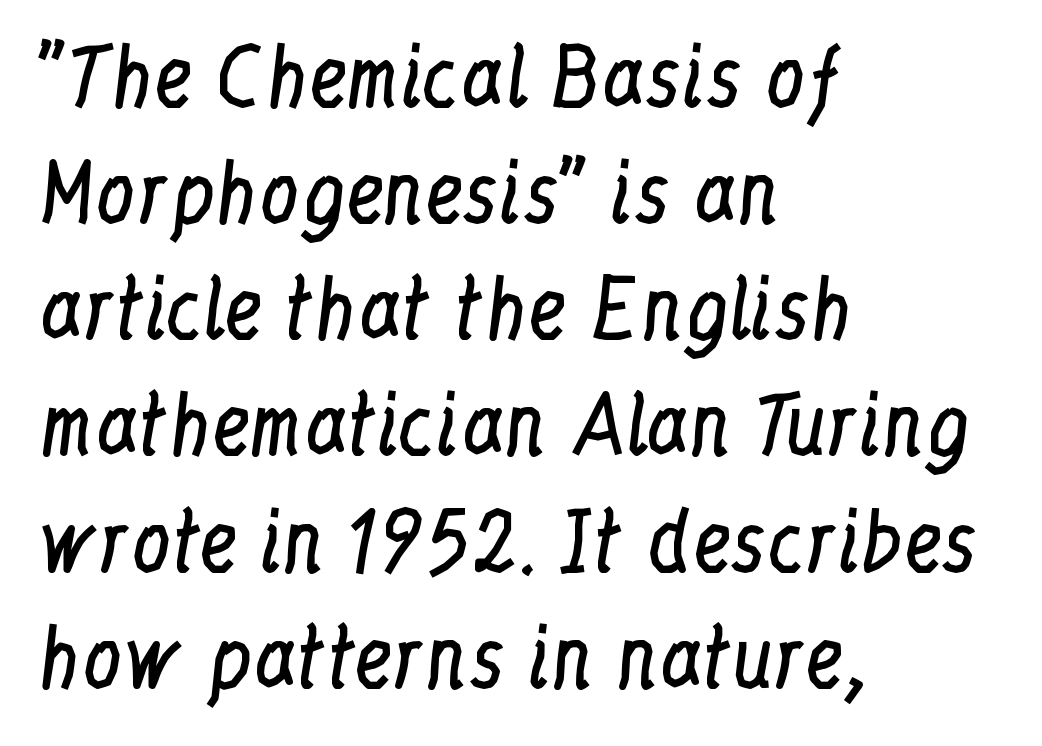
Quick note: interline space is typical. Caption: multi-line text, flush left, ragged right. These lines keep a tight, regular rhythm from letter to letter. The string is rendered with underlining switched off.
